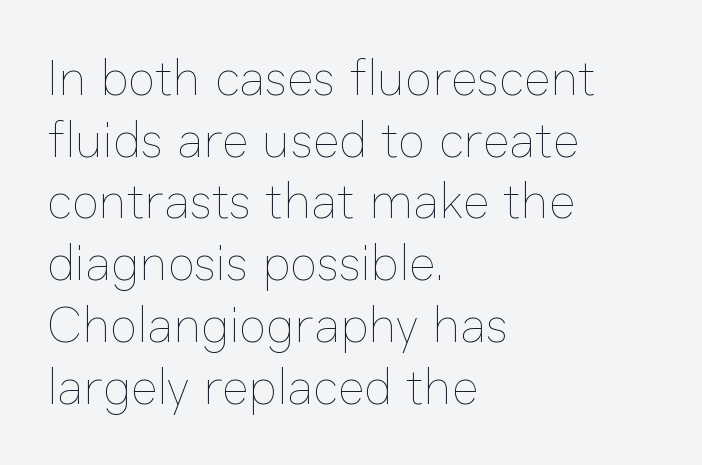
{"italic": "no", "bold": "no", "weight": "thin", "width": "normal", "stroke_contrast": "low", "x_height": "medium", "monospaced": "no", "underline": "no", "align": "left", "line_spacing_ratio": 1.21, "letter_spacing": "normal", "letter_spacing_em": 0.0, "glyph_px": 51}
